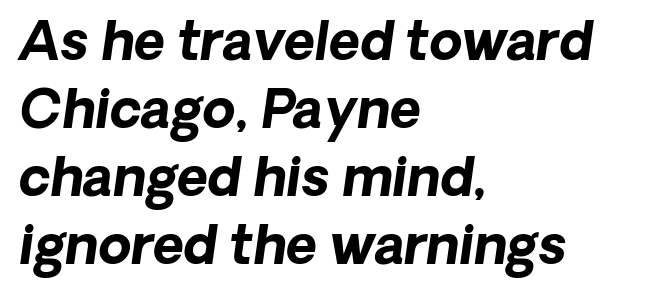
Q: Is the text bold? A: Yes.
Q: Is the typeface a serif or a sans-serif typeface? A: Sans-serif.
Q: Is the text underlined? A: No.
Q: How is the paragraph aligned? A: Left-aligned.
Q: Is the spacing between letters normal or unusually wide? A: Normal.
Q: Is the spacing between lines tight, normal or loose? A: Normal.
Q: Width (condensed, normal, or wide)? A: Normal.
Q: Stroke contrast? A: Low.
Q: x-height? A: Medium.
Q: Monospaced? A: No.
